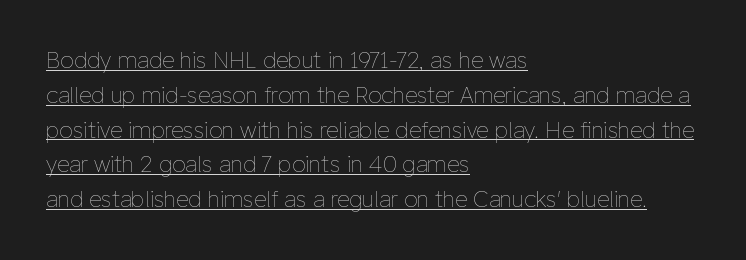
The image shows 22 px text type, upright; set left-aligned, normal line spacing (1.58x), normal letter spacing, underlined.
